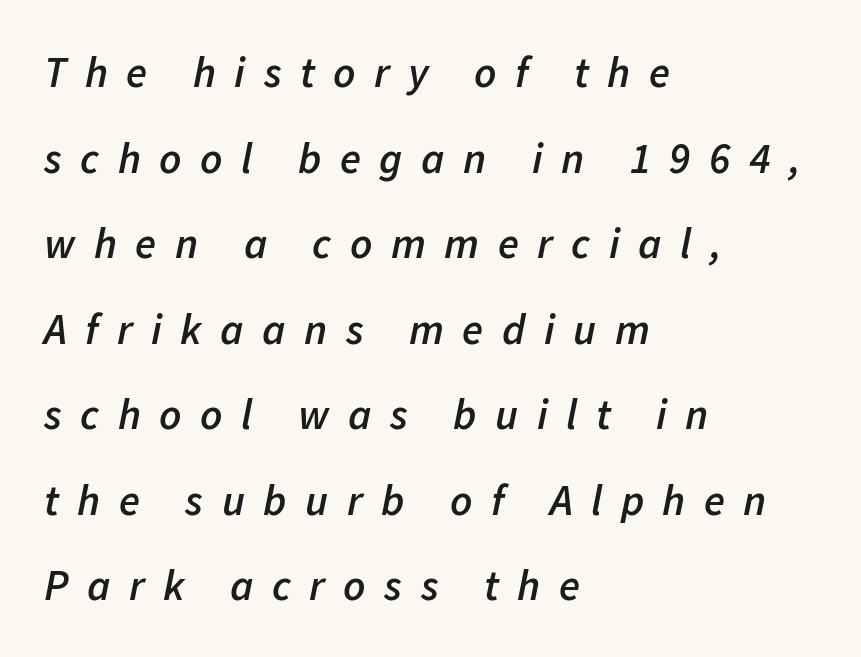
The image shows 43 px semibold type, italic (leaning right); set left-aligned, loose line spacing (1.99x), unusually wide letter spacing (+0.43 em), not underlined; low stroke contrast and a medium x-height.
